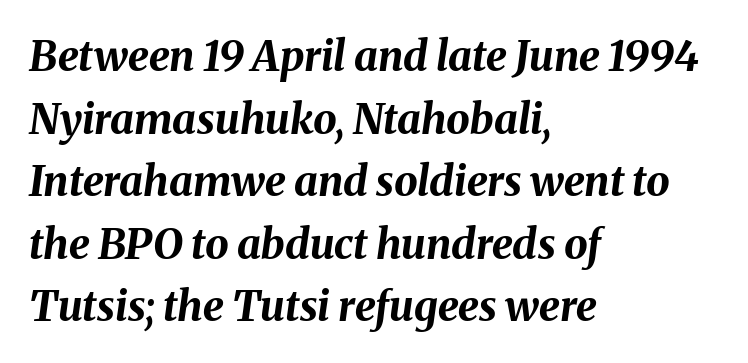
This rendering leaves character spacing at its baseline value. Do the characters align in a grid? No, the font is proportional. Bare-footed words on every line. Observe the lean: these are italic letterforms. Line spacing here is normal.
